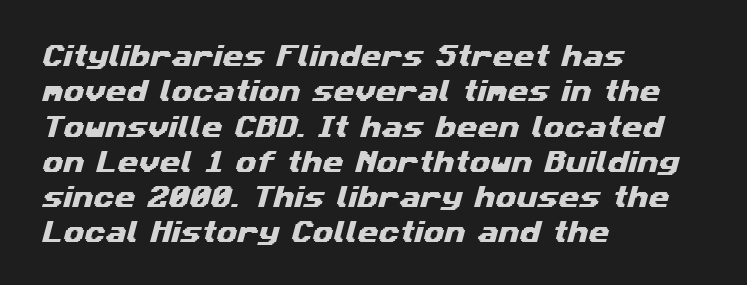
Q: Is the text underlined? A: No.
Q: How is the paragraph aligned? A: Left-aligned.
Q: Is the spacing between letters normal or unusually wide? A: Normal.
Q: Is the spacing between lines tight, normal or loose? A: Normal.
